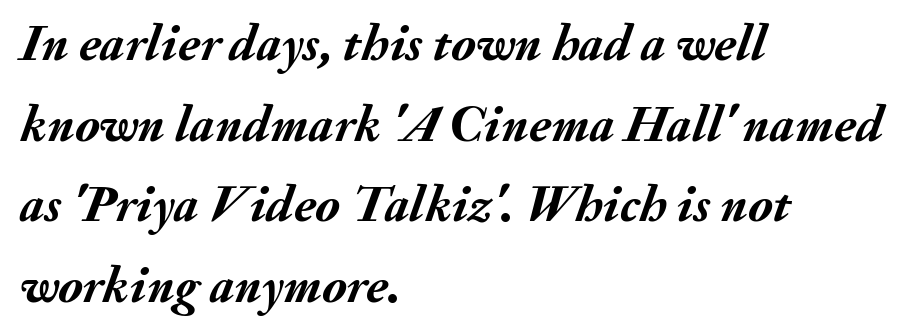
The string is rendered with underlining switched off. These words are printed bold, with thick strokes throughout. Notice how the stems are inclined rather than vertical — that's the hallmark of italics. The rendering anchors every line to the left-hand side.
